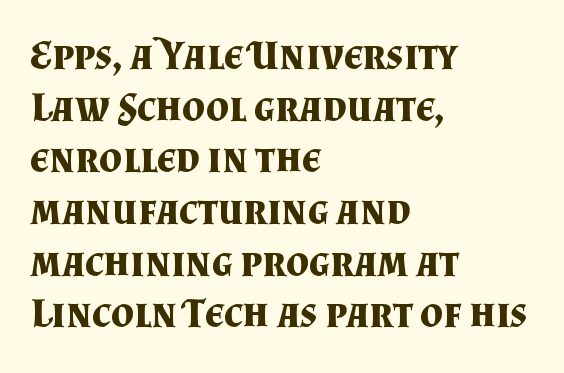
The lines sit at an ordinary, default distance from one another. The font's upright variant was chosen for this text. Compared with typical body copy, the letter spacing here is the same. A bare baseline throughout the passage. The designer went with a serif here, giving each stem small feet.
